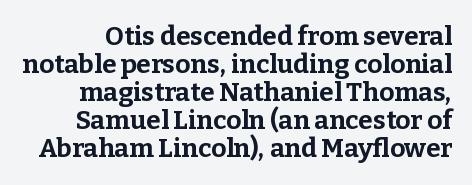
The letterforms sit shoulder to shoulder at normal distance. One glance says dense: line gaps are narrower than usual. Its strokes are broad and dark, the hallmark of bold type. Unmarked baselines from the first word to the last. Unlike italic type, these characters show no tilt at all.
